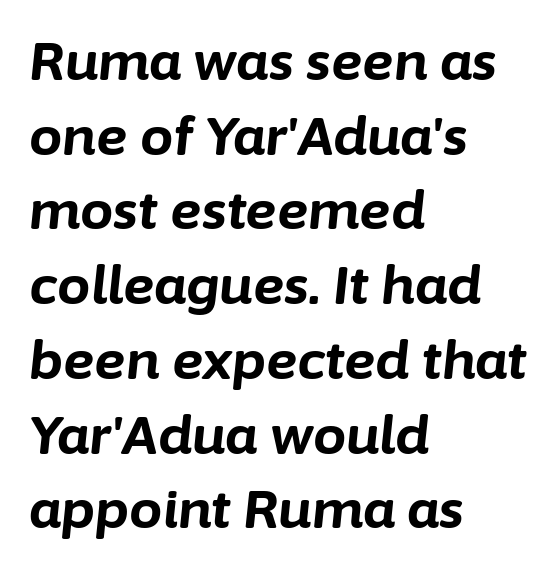
The image shows 53 px bold type, italic (leaning right); set left-aligned, normal line spacing (1.41x), normal letter spacing, not underlined; low stroke contrast and a medium x-height.
